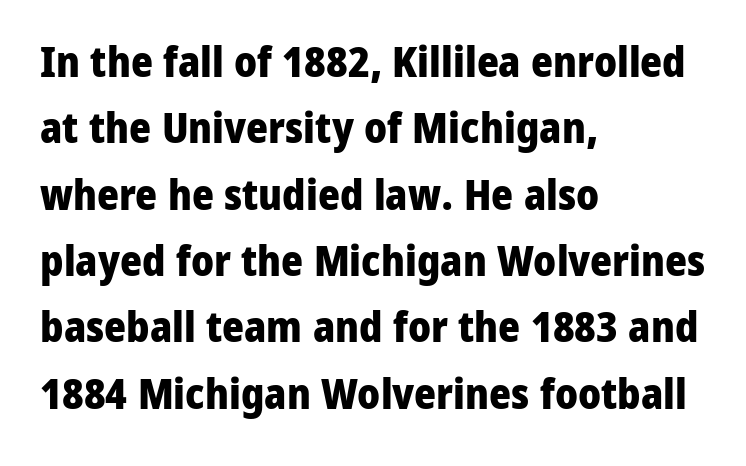
The letters advance in unequal steps, a hallmark of proportional type. The letters stand straight up with perfectly vertical stems. One glance says typical: line gaps are just what's usual. Is the letter spacing exaggerated? No — it looks like the ordinary default. The setting favours the left margin, as ordinary paragraphs usually do. Font category for this specimen: sans-serif.
